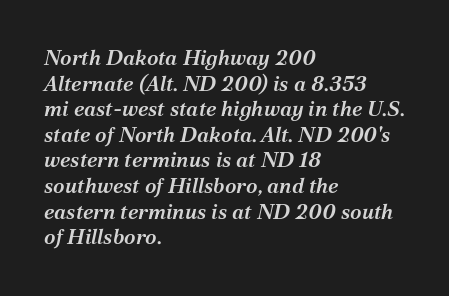
Q: Is the text bold? A: Semi-bold.
Q: Is the text italic (slanted)? A: Yes, it leans right by about 12 degrees.
Q: Is the text underlined? A: No.
Q: How is the paragraph aligned? A: Left-aligned.
Q: Is the spacing between letters normal or unusually wide? A: Normal.
